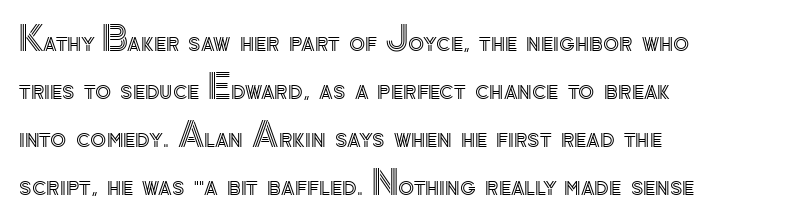
{"italic": "no", "width": "normal", "x_height": "small", "monospaced": "no", "underline": "no", "align": "left", "line_spacing": "normal", "line_spacing_ratio": 1.45, "letter_spacing": "normal", "letter_spacing_em": 0.0, "glyph_px": 33}
